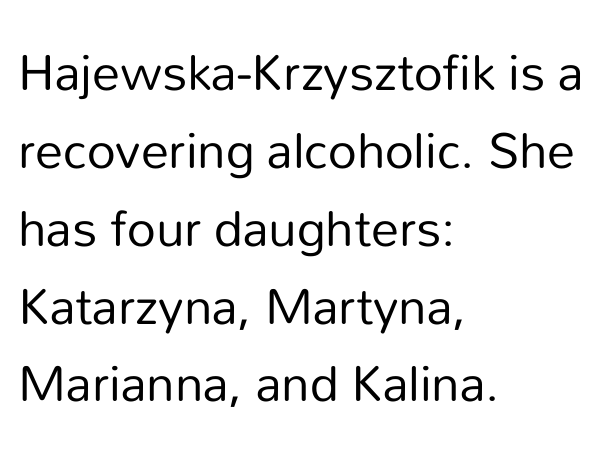
Q: Is the text bold? A: No.
Q: Is the text italic (slanted)? A: No, it is upright.
Q: Is the typeface a serif or a sans-serif typeface? A: Sans-serif.
Q: Is the text underlined? A: No.
Q: How is the paragraph aligned? A: Left-aligned.
Q: Is the spacing between letters normal or unusually wide? A: Normal.
Q: Is the spacing between lines tight, normal or loose? A: Normal.
Q: Width (condensed, normal, or wide)? A: Normal.
Q: Stroke contrast? A: Low.
Q: x-height? A: Medium.
Q: Monospaced? A: No.
